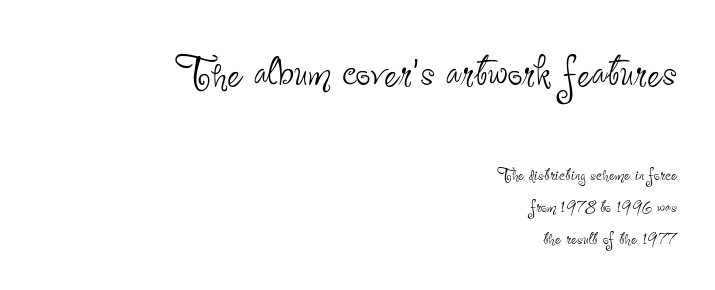
The image shows 52 px thin, condensed sans-serif type; set right-aligned, normal line spacing (1.54x), normal letter spacing, not underlined; the first (top) block is 2.48x larger; low stroke contrast and a small x-height.
